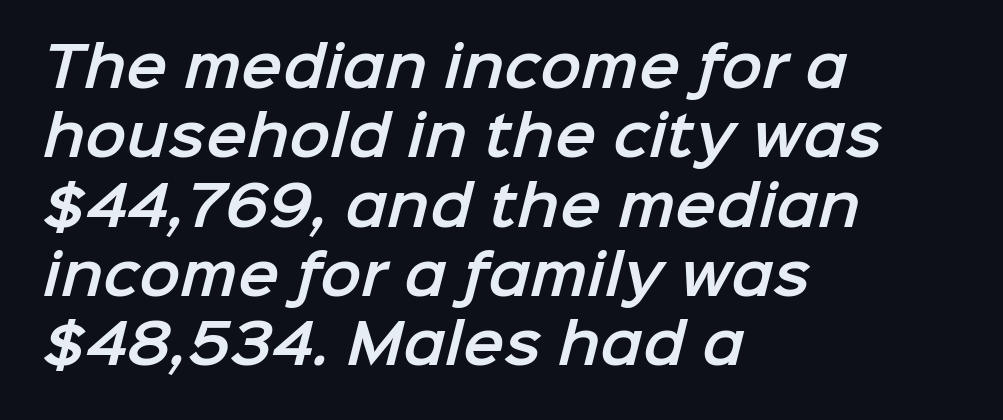
Does extra space separate the letters? No, they use regular spacing. A sans-serif font was chosen for this passage. This rendering uses left alignment, leaving the right contour irregular. Lines of text with bare space underneath.
